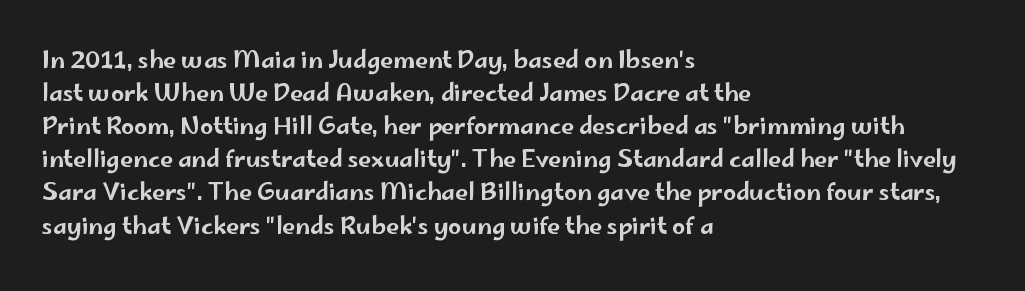
Q: Is the text italic (slanted)? A: No, it is upright.
Q: Is the text underlined? A: No.
Q: How is the paragraph aligned? A: Left-aligned.
Q: Is the spacing between letters normal or unusually wide? A: Normal.
Q: Is the spacing between lines tight, normal or loose? A: Normal.
